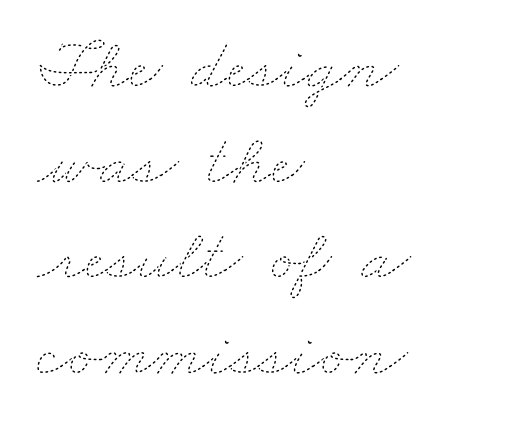
Does extra space separate the letters? No, they use regular spacing. Is this a fixed-width face? No — the glyphs have proportional, varying widths. The designer left line spacing at the default. Heaviness? Minimal to ordinary, like unemphasized prose. Decoration check: the copy has no underline.
